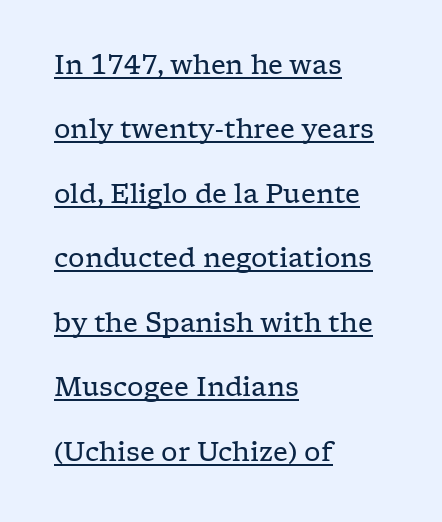
Q: Is the text bold? A: No.
Q: Is the text italic (slanted)? A: No, it is upright.
Q: Is the text underlined? A: Yes.
Q: How is the paragraph aligned? A: Left-aligned.
Q: Is the spacing between letters normal or unusually wide? A: Normal.
Q: Is the spacing between lines tight, normal or loose? A: Loose.
